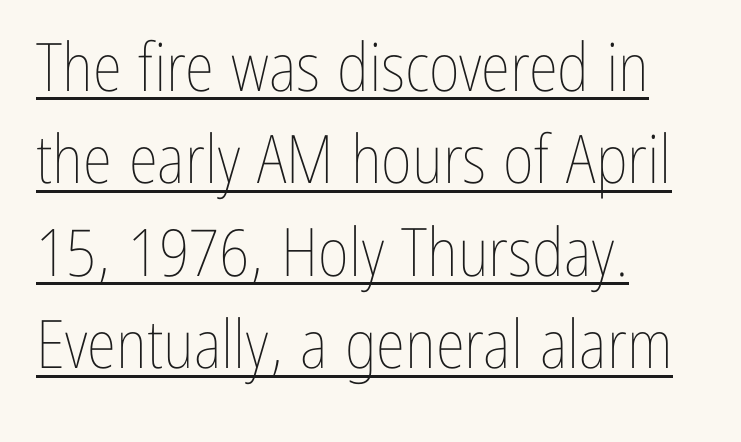
The image shows 67 px thin, condensed type, upright; set left-aligned, normal line spacing (1.38x), normal letter spacing, underlined; low stroke contrast and a medium x-height.
